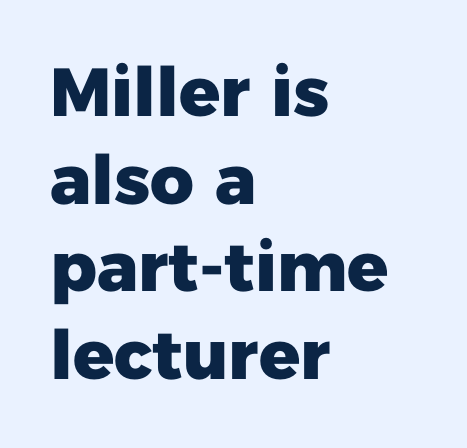
Q: Is the text bold? A: Yes.
Q: Is the text italic (slanted)? A: No, it is upright.
Q: Is the typeface a serif or a sans-serif typeface? A: Sans-serif.
Q: Is the text underlined? A: No.
Q: How is the paragraph aligned? A: Left-aligned.
Q: Is the spacing between letters normal or unusually wide? A: Normal.
Q: Is the spacing between lines tight, normal or loose? A: Normal.
Q: Width (condensed, normal, or wide)? A: Normal.
Q: Stroke contrast? A: Low.
Q: x-height? A: Medium.
Q: Monospaced? A: No.
